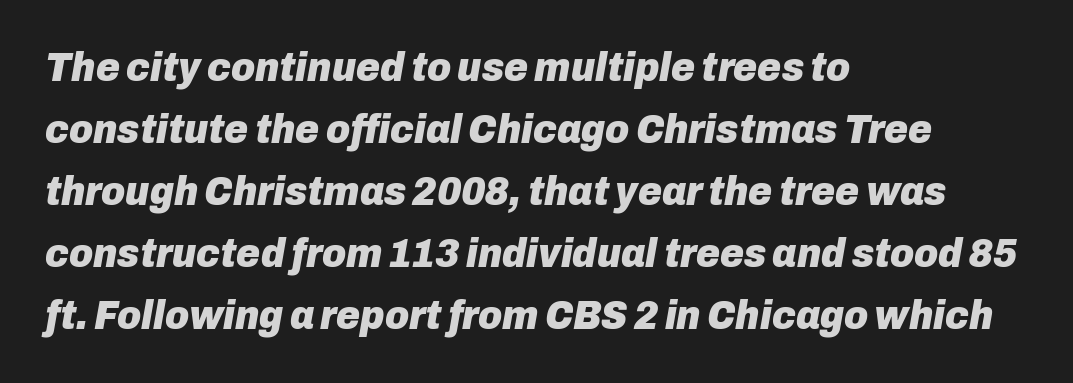
The image shows 41 px heavy type, italic (leaning right); set left-aligned, normal line spacing (1.51x), normal letter spacing, not underlined; low stroke contrast and a medium x-height.
